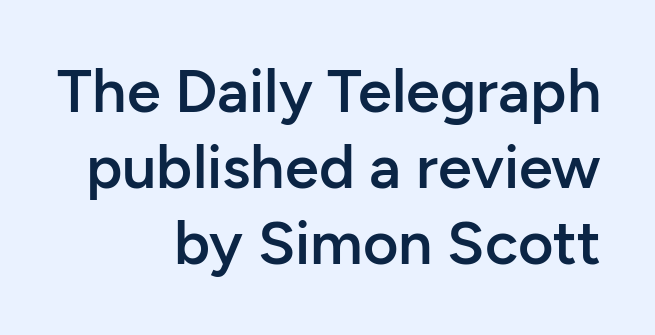
{"serif": "no", "italic": "no", "bold": "semi", "weight": "semibold", "width": "normal", "stroke_contrast": "low", "x_height": "medium", "monospaced": "no", "underline": "no", "align": "right", "line_spacing": "normal", "line_spacing_ratio": 1.25, "letter_spacing": "normal", "letter_spacing_em": 0.0, "glyph_px": 61}
